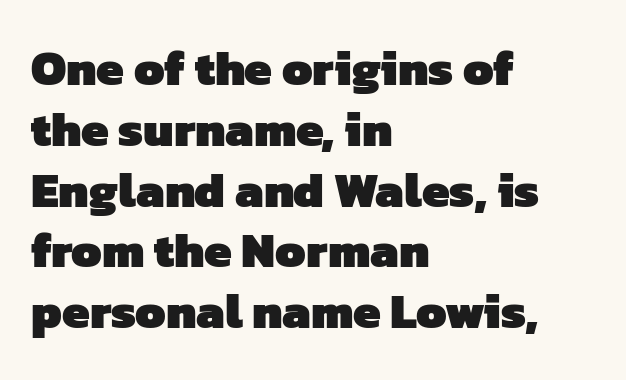
The image shows 49 px heavy sans-serif type; set left-aligned, line spacing 1.24x, normal letter spacing, not underlined; low stroke contrast and a medium x-height.
